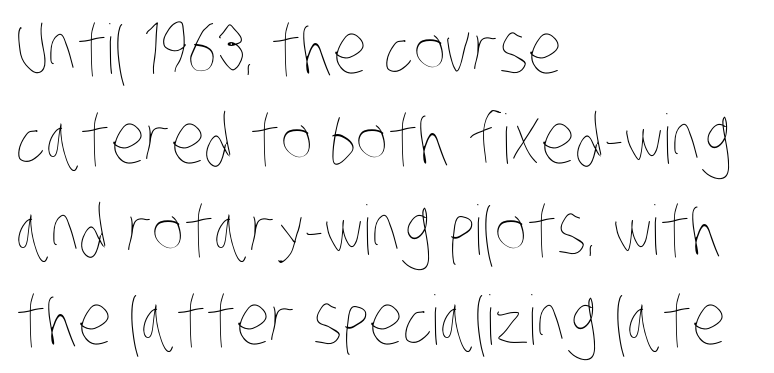
The image shows 68 px thin, condensed type; set left-aligned, normal line spacing (1.33x), normal letter spacing, not underlined; low stroke contrast and a large x-height.
